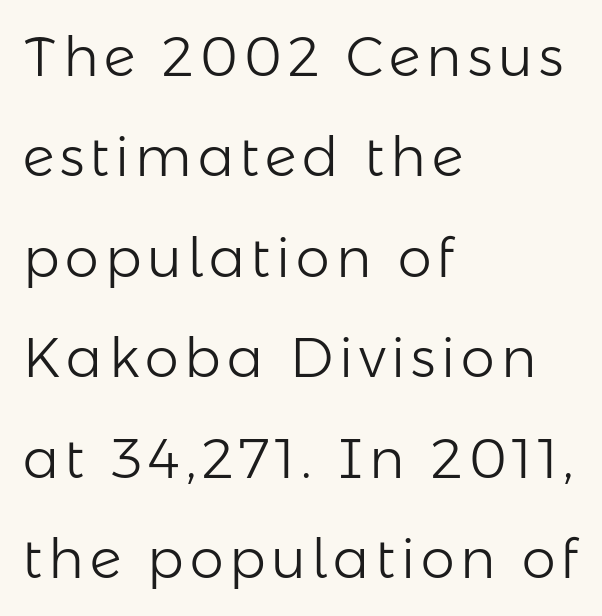
Q: Is the text bold? A: No.
Q: Is the text italic (slanted)? A: No, it is upright.
Q: Is the typeface a serif or a sans-serif typeface? A: Sans-serif.
Q: Is the text underlined? A: No.
Q: How is the paragraph aligned? A: Left-aligned.
Q: Width (condensed, normal, or wide)? A: Normal.
Q: Stroke contrast? A: Low.
Q: x-height? A: Medium.
Q: Monospaced? A: No.
